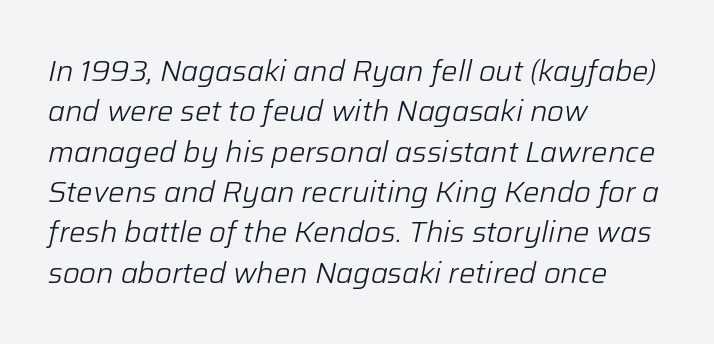
The image shows 29 px light type, italic (leaning right); set left-aligned, normal line spacing (1.39x), normal letter spacing, not underlined; low stroke contrast and a medium x-height.
